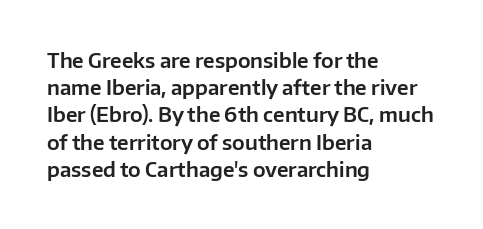
{"italic": "no", "underline": "no", "align": "left", "line_spacing": "normal", "line_spacing_ratio": 1.36, "letter_spacing": "normal", "letter_spacing_em": 0.0, "glyph_px": 20}
